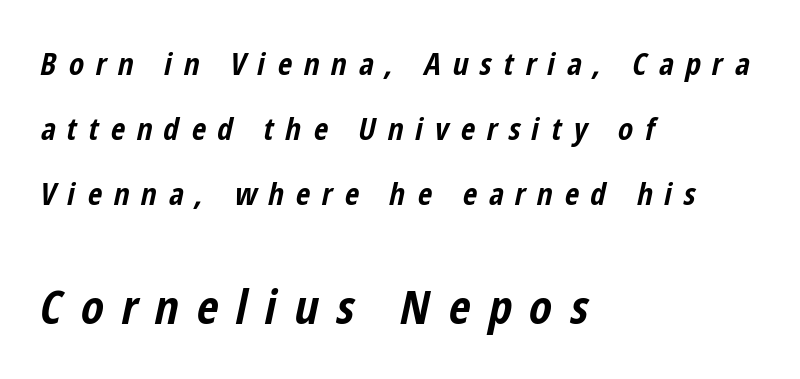
The image shows 47 px bold, condensed type, italic (leaning right); set left-aligned, loose line spacing (2.09x), unusually wide letter spacing (+0.38 em), not underlined; the second (bottom) block is 1.52x larger; low stroke contrast and a medium x-height.
